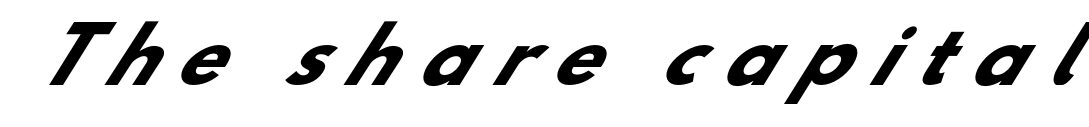
{"serif": "no", "bold": "yes", "weight": "heavy", "width": "normal", "stroke_contrast": "low", "x_height": "small", "monospaced": "no", "underline": "no", "letter_spacing": "wide", "letter_spacing_em": 0.3, "glyph_px": 74}
